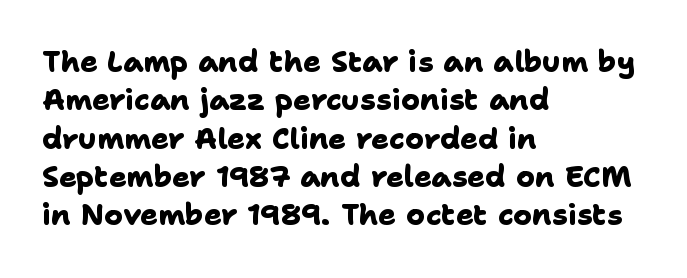
The image shows 29 px heavy sans-serif type; set left-aligned, normal line spacing (1.32x), normal letter spacing, not underlined; low stroke contrast and a medium x-height.
